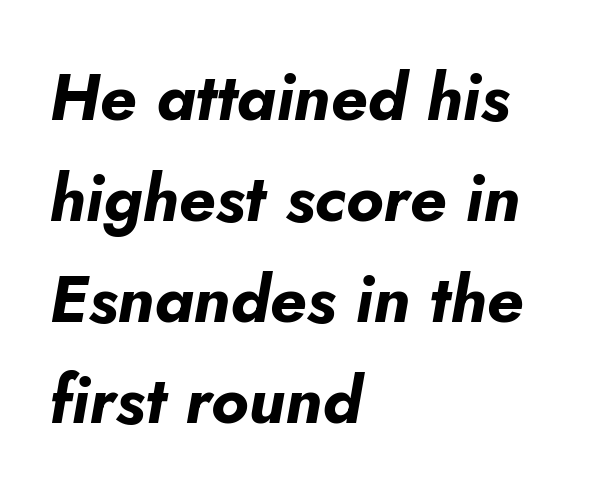
The image shows 66 px bold type, italic (leaning right); set left-aligned, normal line spacing (1.53x), normal letter spacing, not underlined; low stroke contrast and a small x-height.
